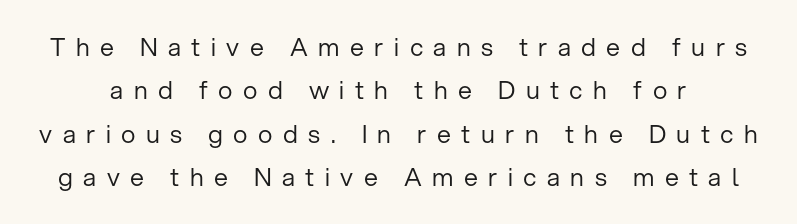
{"italic": "no", "bold": "no", "underline": "no", "line_spacing_ratio": 1.74, "letter_spacing": "wide", "letter_spacing_em": 0.42, "glyph_px": 25}
